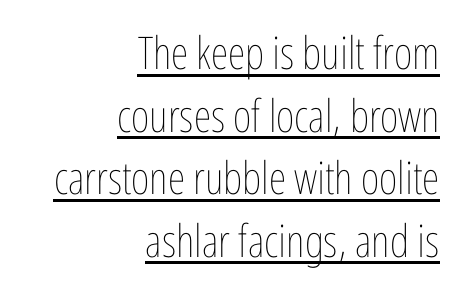
Q: Is the text bold? A: No.
Q: Is the text italic (slanted)? A: No, it is upright.
Q: Is the text underlined? A: Yes.
Q: How is the paragraph aligned? A: Right-aligned.
Q: Is the spacing between letters normal or unusually wide? A: Normal.
Q: Is the spacing between lines tight, normal or loose? A: Normal.
Q: Width (condensed, normal, or wide)? A: Condensed.
Q: Stroke contrast? A: Low.
Q: x-height? A: Medium.
Q: Monospaced? A: No.
